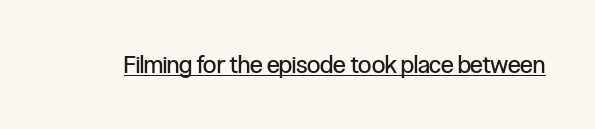
Underlined type. When letters stand straight like this, we call the style roman or upright. The line texture is even and compact thanks to regular tracking. The strokes carry an ordinary text weight at most.
